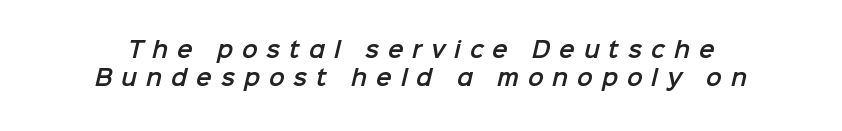
Q: Is the text underlined? A: No.
Q: Is the spacing between letters normal or unusually wide? A: Unusually wide.
Q: Is the spacing between lines tight, normal or loose? A: Normal.
